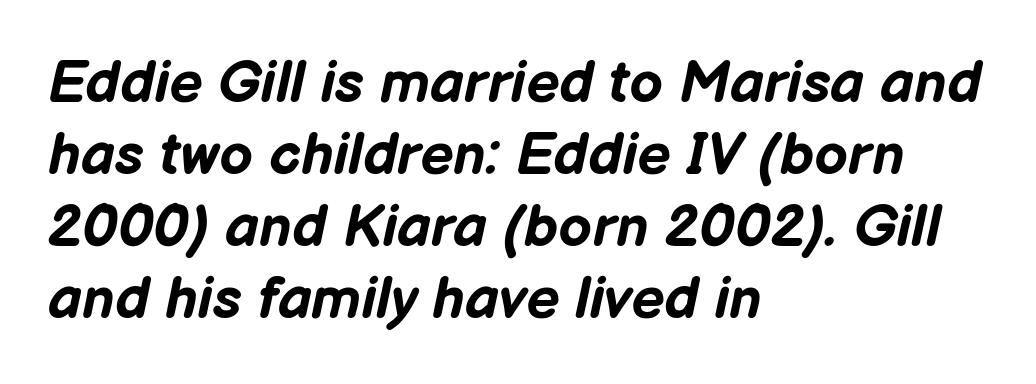
{"italic": "yes", "lean": "right", "slant_degrees": 12, "bold": "yes", "weight": "bold", "width": "normal", "stroke_contrast": "low", "x_height": "medium", "monospaced": "no", "underline": "no", "align": "left", "line_spacing_ratio": 1.22, "letter_spacing": "normal", "letter_spacing_em": 0.0, "glyph_px": 59}
